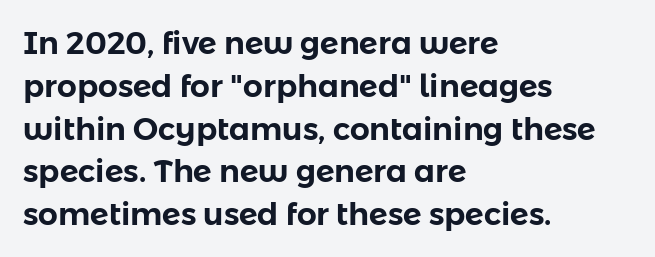
The image shows 31 px sans-serif type, upright; set left-aligned, normal line spacing (1.38x), normal letter spacing, not underlined; low stroke contrast and a medium x-height.
